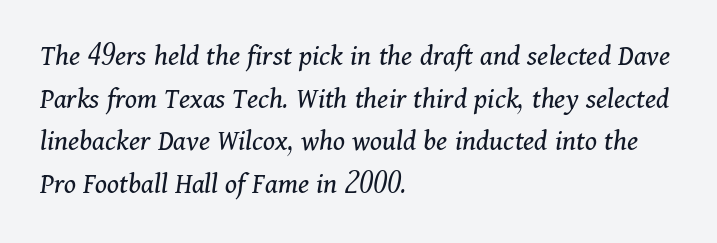
Q: Is the text bold? A: No.
Q: Is the text italic (slanted)? A: Yes, it leans right by about 11 degrees.
Q: Is the typeface a serif or a sans-serif typeface? A: Serif.
Q: Is the text underlined? A: No.
Q: How is the paragraph aligned? A: Left-aligned.
Q: Is the spacing between letters normal or unusually wide? A: Normal.
Q: Is the spacing between lines tight, normal or loose? A: Normal.
Q: Width (condensed, normal, or wide)? A: Normal.
Q: Stroke contrast? A: Medium.
Q: x-height? A: Medium.
Q: Monospaced? A: No.
